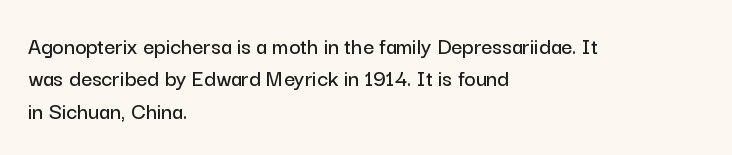
Q: Is the text italic (slanted)? A: No, it is upright.
Q: Is the text underlined? A: No.
Q: How is the paragraph aligned? A: Left-aligned.
Q: Is the spacing between letters normal or unusually wide? A: Normal.
Q: Is the spacing between lines tight, normal or loose? A: Normal.
